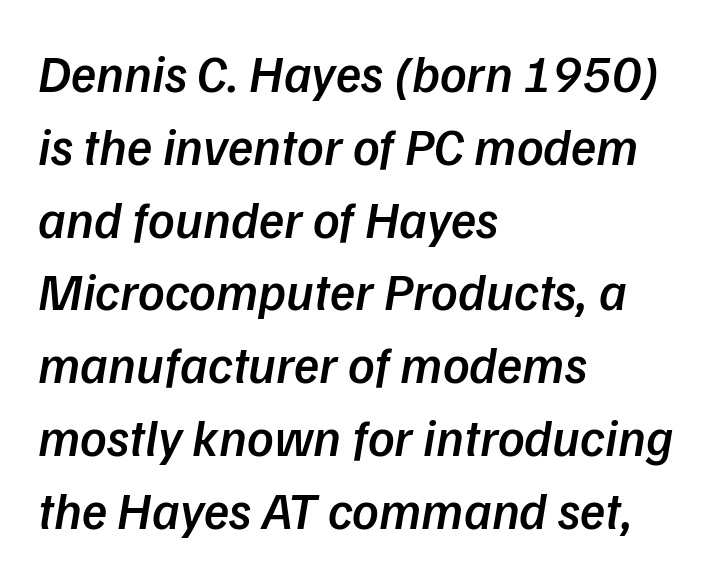
The image shows 52 px semibold sans-serif type; set left-aligned, normal line spacing (1.4x), normal letter spacing, not underlined; low stroke contrast and a medium x-height.
